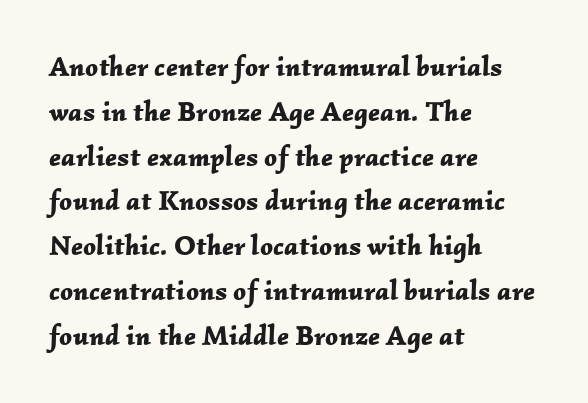
{"italic": "yes", "lean": "right", "slant_degrees": 2, "bold": "yes", "weight": "bold", "width": "normal", "stroke_contrast": "low", "x_height": "medium", "monospaced": "no", "underline": "no", "align": "left", "line_spacing": "normal", "line_spacing_ratio": 1.6, "letter_spacing": "normal", "letter_spacing_em": 0.0, "glyph_px": 28}
